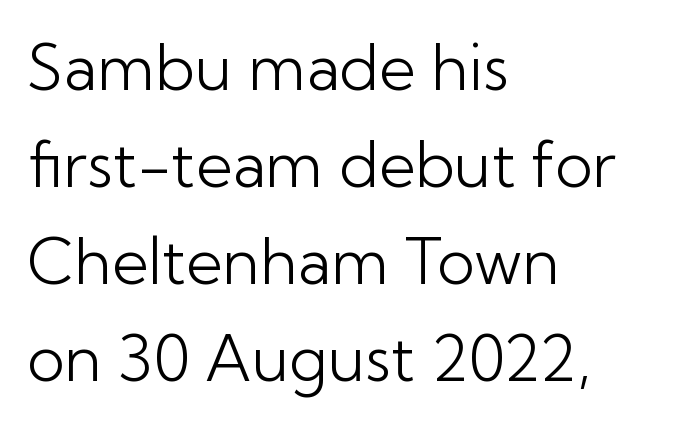
{"serif": "no", "italic": "no", "bold": "no", "weight": "light", "width": "normal", "stroke_contrast": "low", "x_height": "medium", "monospaced": "no", "underline": "no", "align": "left", "line_spacing": "normal", "line_spacing_ratio": 1.54, "letter_spacing": "normal", "letter_spacing_em": 0.0, "glyph_px": 63}
